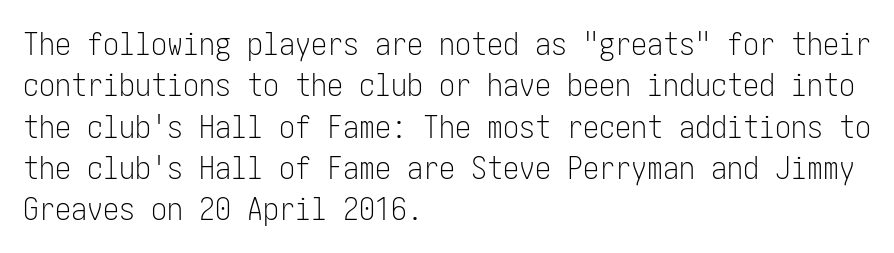
Q: Is the text bold? A: No.
Q: Is the text italic (slanted)? A: No, it is upright.
Q: Is the typeface a serif or a sans-serif typeface? A: Sans-serif.
Q: Is the text underlined? A: No.
Q: How is the paragraph aligned? A: Left-aligned.
Q: Is the spacing between letters normal or unusually wide? A: Normal.
Q: Is the spacing between lines tight, normal or loose? A: Normal.
Q: Width (condensed, normal, or wide)? A: Condensed.
Q: Stroke contrast? A: Low.
Q: x-height? A: Medium.
